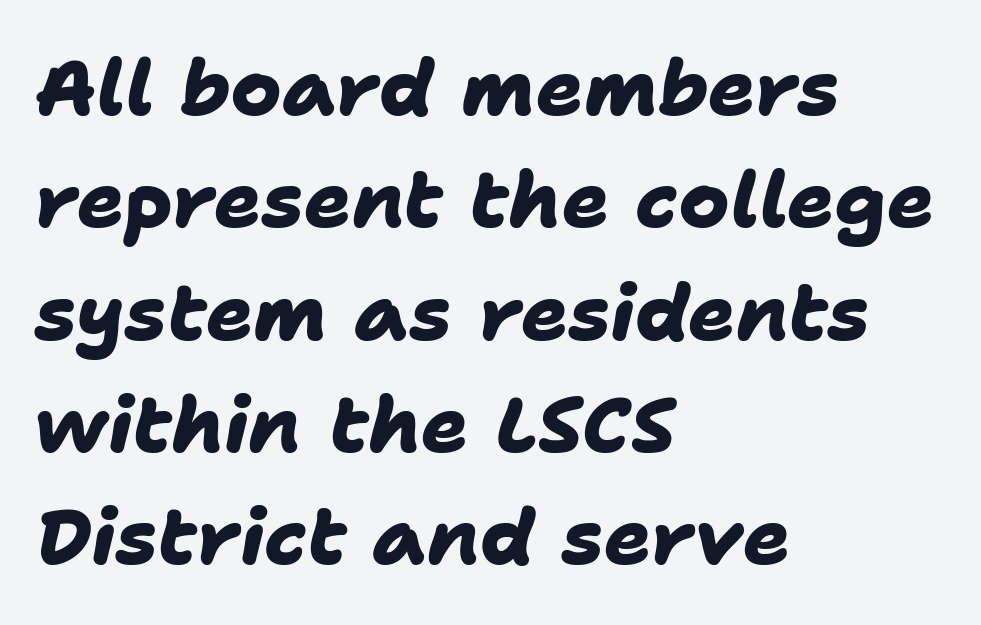
{"serif": "no", "bold": "yes", "weight": "heavy", "width": "normal", "stroke_contrast": "low", "x_height": "medium", "monospaced": "no", "underline": "no", "align": "left", "line_spacing": "normal", "line_spacing_ratio": 1.44, "letter_spacing": "normal", "letter_spacing_em": 0.0, "glyph_px": 78}
